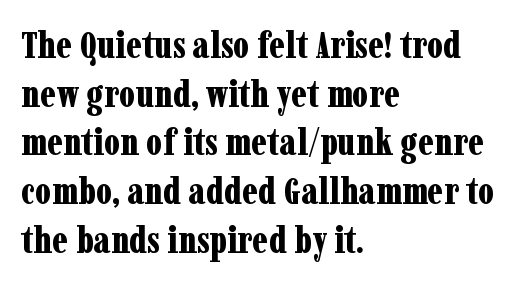
{"serif": "yes", "italic": "no", "bold": "yes", "weight": "bold", "width": "condensed", "stroke_contrast": "low", "x_height": "medium", "monospaced": "no", "underline": "no", "align": "left", "line_spacing": "normal", "line_spacing_ratio": 1.28, "letter_spacing": "normal", "letter_spacing_em": 0.0, "glyph_px": 38}
